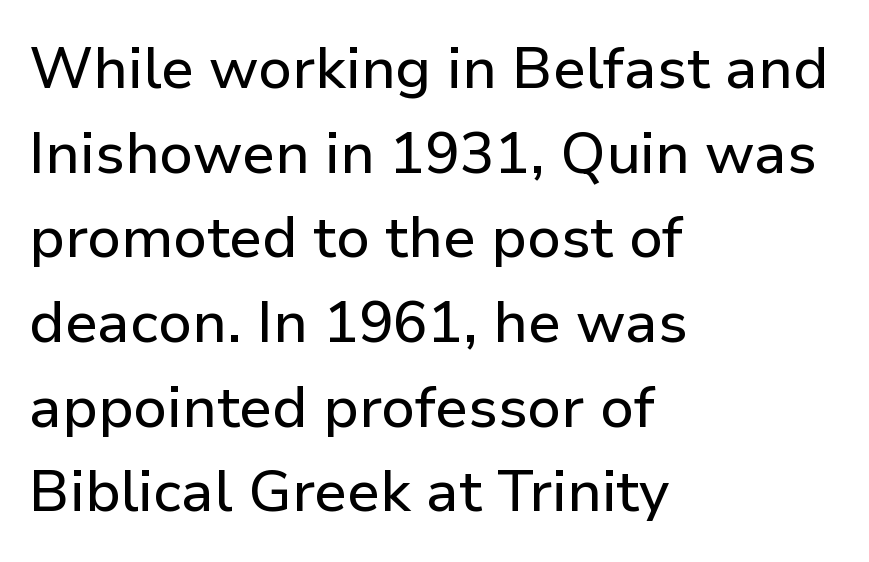
{"serif": "no", "italic": "no", "width": "normal", "stroke_contrast": "low", "x_height": "medium", "monospaced": "no", "underline": "no", "align": "left", "line_spacing": "normal", "line_spacing_ratio": 1.46, "letter_spacing": "normal", "letter_spacing_em": 0.0, "glyph_px": 58}
